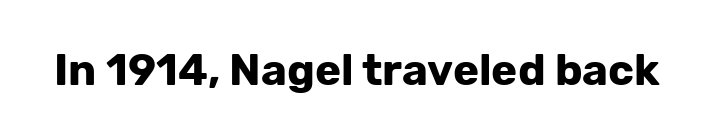
The image shows 44 px bold sans-serif type, upright; set normal letter spacing, not underlined; low stroke contrast and a medium x-height.
